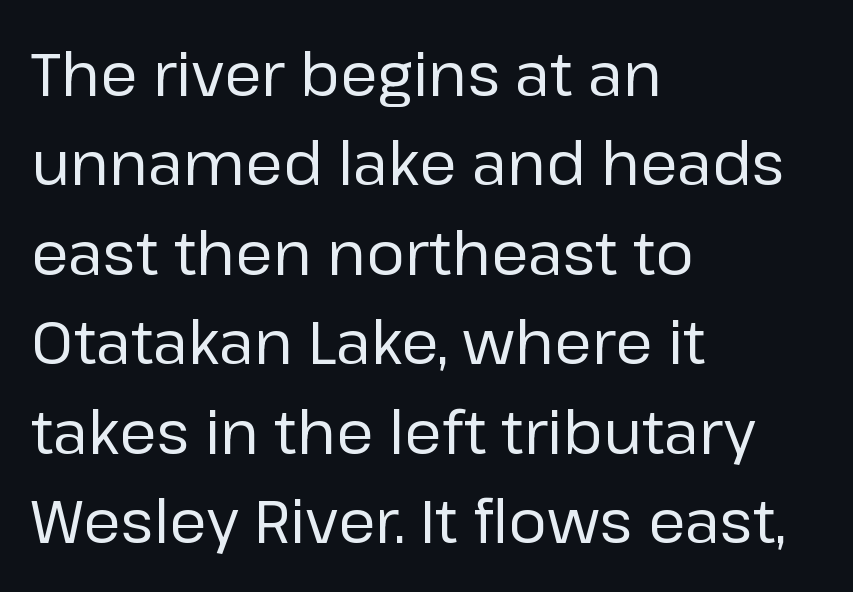
Each letter keeps its own natural width here, so spacing adapts to shape. Baseline-to-baseline distance is the conventional proportion of letter height. Words appear dense and cohesive because spacing is normal. Rule under the text: the space is simply empty. The lines are quadded left. The lettering stays uniformly vertical, giving the passage a roman look.
